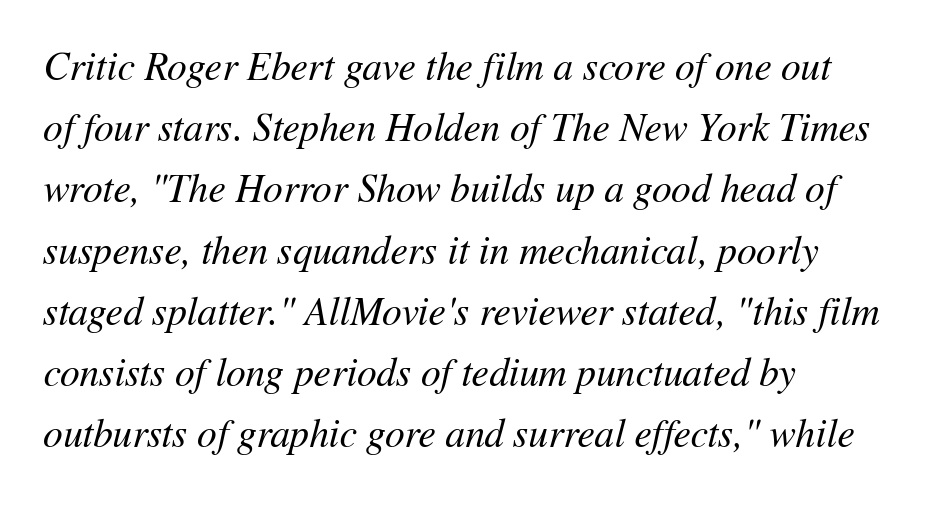
{"italic": "yes", "lean": "right", "slant_degrees": 11, "bold": "no", "weight": "regular", "width": "normal", "stroke_contrast": "medium", "x_height": "medium", "monospaced": "no", "underline": "no", "align": "left", "line_spacing": "normal", "line_spacing_ratio": 1.57, "letter_spacing": "normal", "letter_spacing_em": 0.0, "glyph_px": 39}
